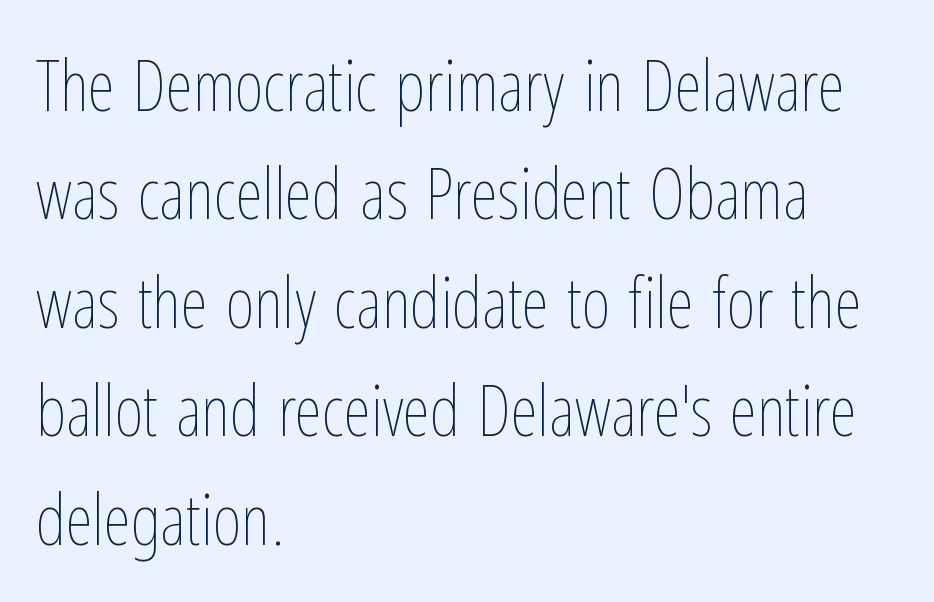
{"italic": "no", "bold": "no", "weight": "thin", "width": "condensed", "stroke_contrast": "low", "x_height": "medium", "monospaced": "no", "underline": "no", "align": "left", "line_spacing": "normal", "line_spacing_ratio": 1.55, "letter_spacing": "normal", "letter_spacing_em": 0.0, "glyph_px": 70}
